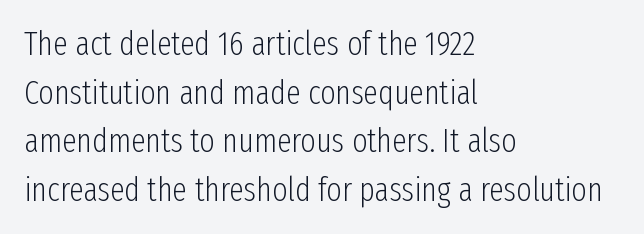
{"serif": "no", "italic": "no", "bold": "no", "weight": "light", "width": "condensed", "stroke_contrast": "low", "x_height": "medium", "monospaced": "no", "underline": "no", "align": "left", "line_spacing": "normal", "line_spacing_ratio": 1.47, "letter_spacing": "normal", "letter_spacing_em": 0.0, "glyph_px": 33}
